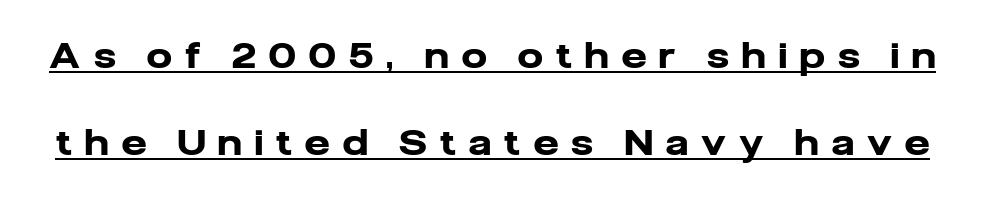
{"serif": "no", "italic": "no", "bold": "yes", "weight": "heavy", "width": "normal", "stroke_contrast": "low", "x_height": "medium", "monospaced": "no", "underline": "yes", "line_spacing": "loose", "line_spacing_ratio": 2.49, "letter_spacing": "wide", "letter_spacing_em": 0.38, "glyph_px": 35}
